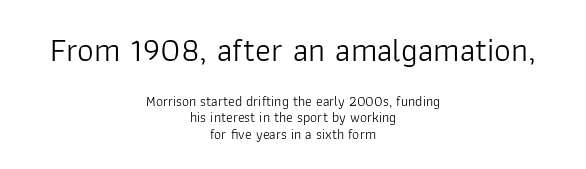
The image shows 33 px light sans-serif type, upright; set centered, line spacing 1.19x, normal letter spacing, not underlined; the first (top) block is 2.36x larger; low stroke contrast and a medium x-height.
